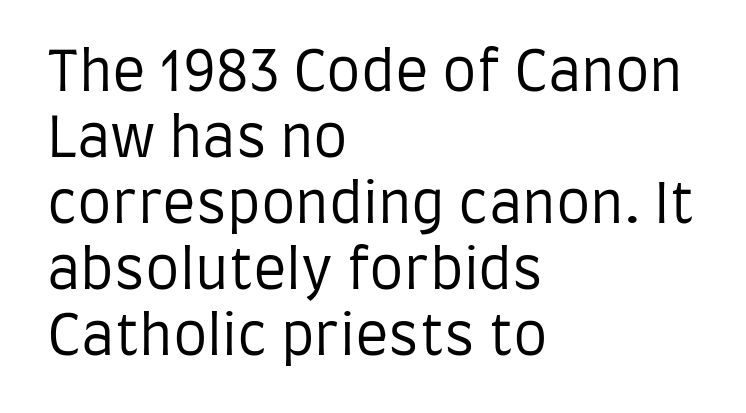
These lines are rendered in a variable-pitch font. In terms of letterspacing, this is plain default setting. The typeface chosen for these lines omits serifs. Honestly, there is no underline to notice here at all. No heavy texture on the line: the type isn't bold. Leftover space on each line is placed entirely after the last word.
